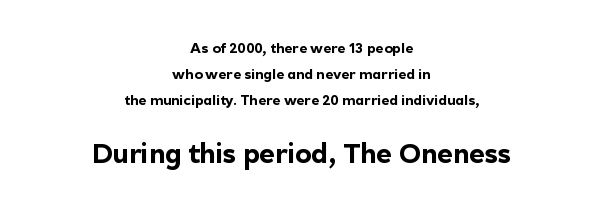
In this sample the second text group is rendered at the bigger scale. The baseline area is clear. Do the letters lean? They stand straight. The typesetting leans heavy: a genuine bold. Characters follow at the spacing the type designer built in. Where is the straight margin? There isn't one; the lines are centered.
